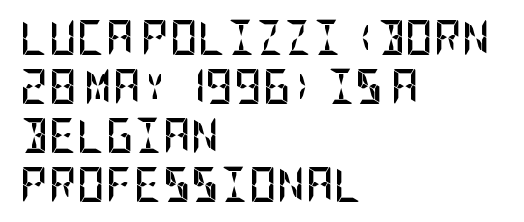
{"serif": "no", "italic": "no", "bold": "yes", "weight": "semibold", "width": "condensed", "stroke_contrast": "low", "x_height": "large", "underline": "no", "align": "left", "line_spacing": "normal", "line_spacing_ratio": 1.4, "letter_spacing": "normal", "letter_spacing_em": 0.0, "glyph_px": 35}
